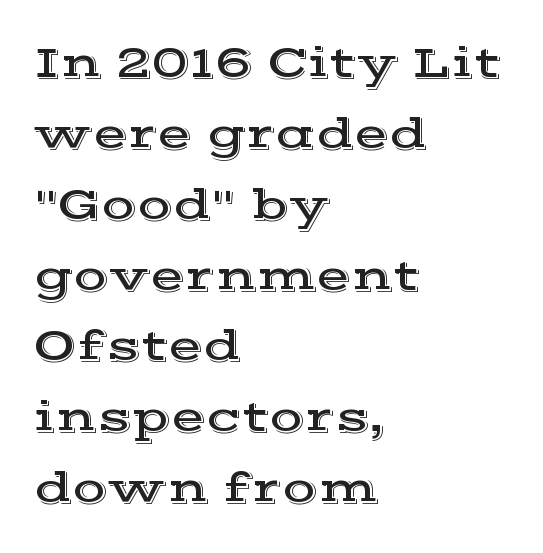
Q: Is the text italic (slanted)? A: No, it is upright.
Q: Is the typeface a serif or a sans-serif typeface? A: Serif.
Q: Is the text underlined? A: No.
Q: How is the paragraph aligned? A: Left-aligned.
Q: Is the spacing between letters normal or unusually wide? A: Normal.
Q: Is the spacing between lines tight, normal or loose? A: Normal.
Q: Width (condensed, normal, or wide)? A: Wide.
Q: x-height? A: Medium.
Q: Monospaced? A: No.
